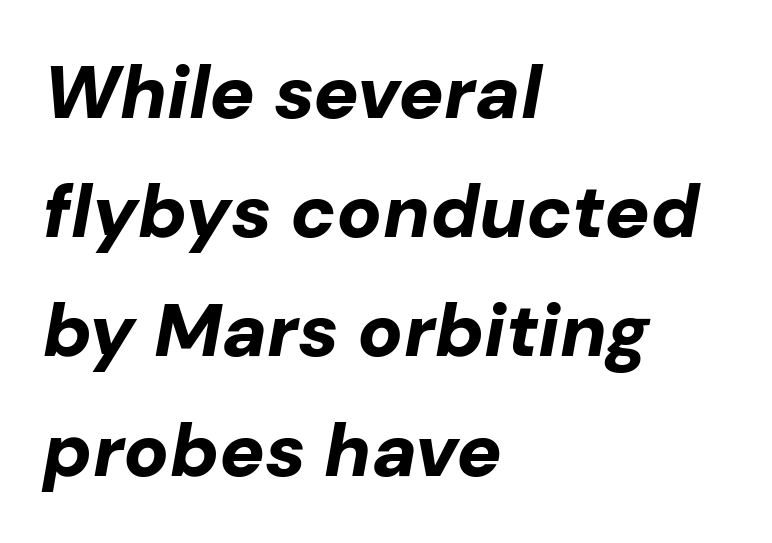
The image shows 75 px bold type, italic (leaning right); set left-aligned, normal line spacing (1.59x), normal letter spacing, not underlined; low stroke contrast and a medium x-height.
